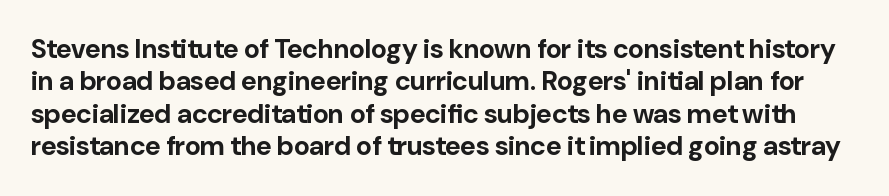
{"italic": "no", "bold": "yes", "underline": "no", "line_spacing_ratio": 1.2, "letter_spacing": "normal", "letter_spacing_em": 0.0, "glyph_px": 27}
